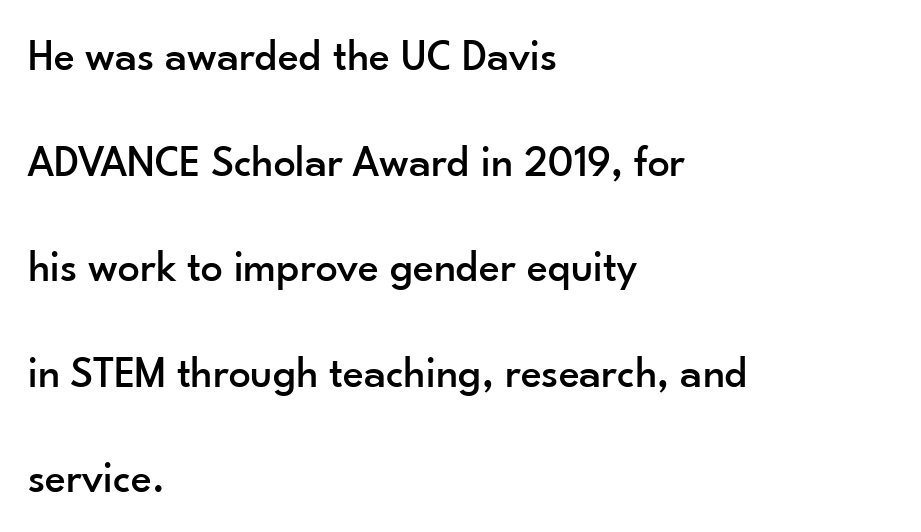
{"serif": "no", "italic": "no", "width": "normal", "stroke_contrast": "low", "x_height": "small", "monospaced": "no", "underline": "no", "align": "left", "line_spacing": "loose", "line_spacing_ratio": 2.4, "letter_spacing": "normal", "letter_spacing_em": 0.0, "glyph_px": 44}
